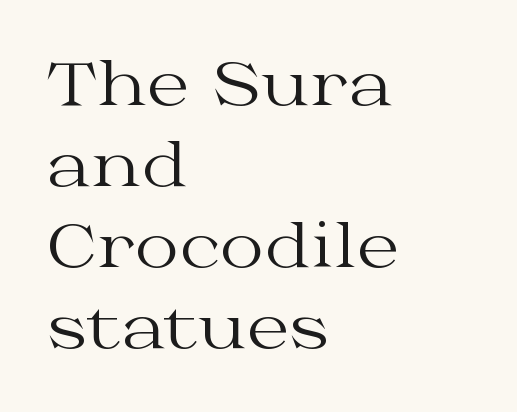
Q: Is the text bold? A: No.
Q: Is the text italic (slanted)? A: No, it is upright.
Q: Is the typeface a serif or a sans-serif typeface? A: Serif.
Q: Is the text underlined? A: No.
Q: How is the paragraph aligned? A: Left-aligned.
Q: Is the spacing between letters normal or unusually wide? A: Normal.
Q: Is the spacing between lines tight, normal or loose? A: Normal.
Q: Width (condensed, normal, or wide)? A: Wide.
Q: Stroke contrast? A: Medium.
Q: x-height? A: Medium.
Q: Monospaced? A: No.
